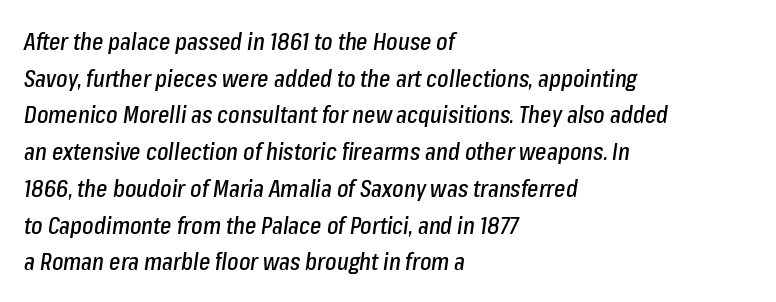
Q: Is the text italic (slanted)? A: Yes, it leans right by about 8 degrees.
Q: Is the text underlined? A: No.
Q: How is the paragraph aligned? A: Left-aligned.
Q: Is the spacing between letters normal or unusually wide? A: Normal.
Q: Is the spacing between lines tight, normal or loose? A: Normal.
